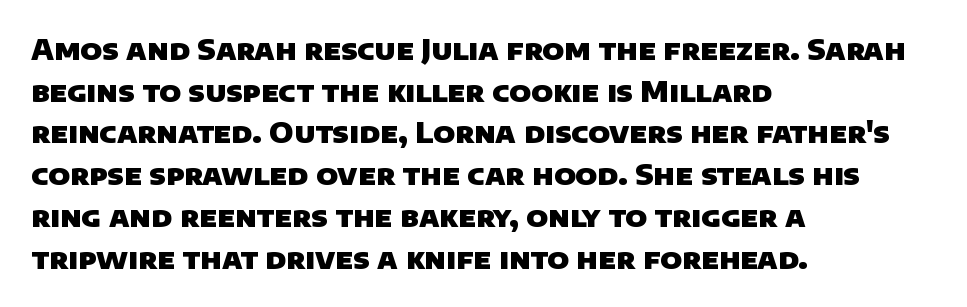
The passage is arranged the way most books set body copy — flush left. Proportional: the letters do not fall into vertical columns. Does extra space separate the letters? No, they use regular spacing. These lines sit exactly where default settings would place them.
